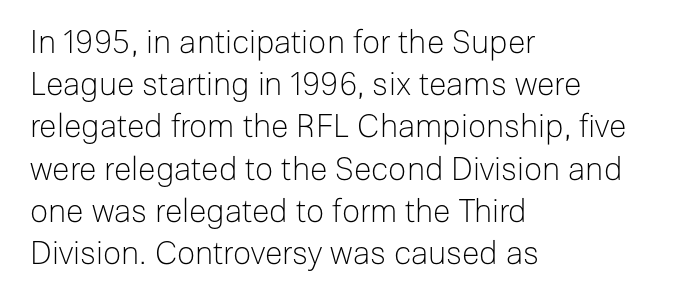
The paragraph shown leans on its left margin. Characters remain perfectly vertical along every line. The passage shown has conventional tracking throughout. Nothing heavy about these letters — not bold at all. These lines are composed in type without serifs. Only glyphs here, with clear space below each row.
